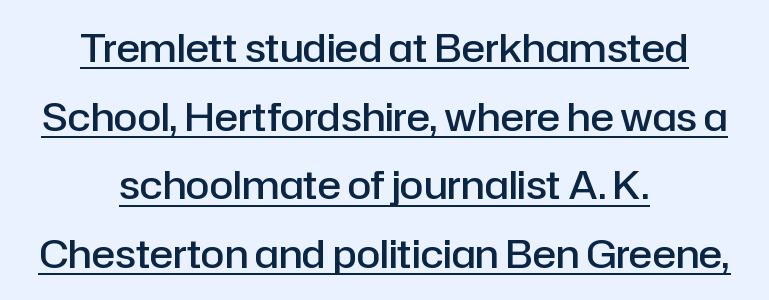
{"serif": "no", "italic": "no", "bold": "semi", "weight": "semibold", "width": "normal", "stroke_contrast": "low", "x_height": "medium", "monospaced": "no", "underline": "yes", "align": "center", "line_spacing_ratio": 1.76, "letter_spacing": "normal", "letter_spacing_em": 0.0, "glyph_px": 39}
